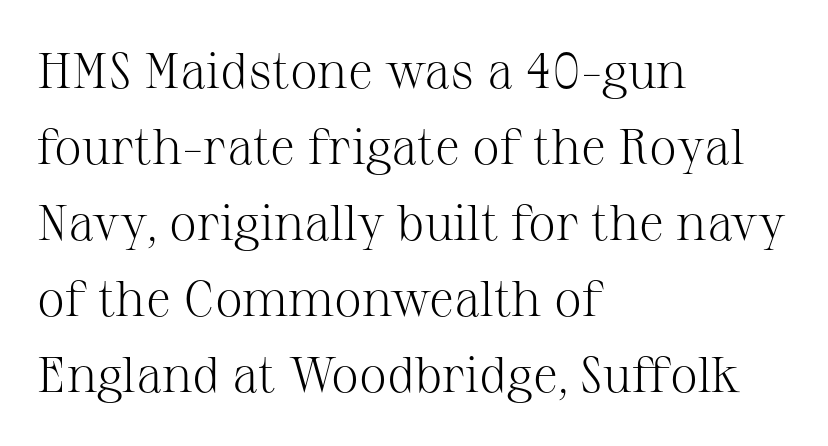
{"serif": "yes", "italic": "no", "bold": "no", "weight": "light", "width": "normal", "stroke_contrast": "medium", "x_height": "medium", "monospaced": "no", "underline": "no", "align": "left", "line_spacing": "normal", "line_spacing_ratio": 1.52, "letter_spacing": "normal", "letter_spacing_em": 0.0, "glyph_px": 50}
